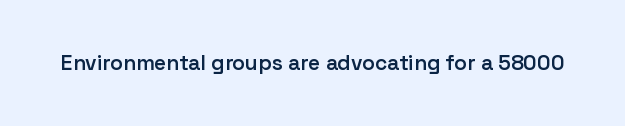
Q: Is the text bold? A: Semi-bold.
Q: Is the text italic (slanted)? A: No, it is upright.
Q: Is the text underlined? A: No.
Q: Is the spacing between letters normal or unusually wide? A: Normal.
